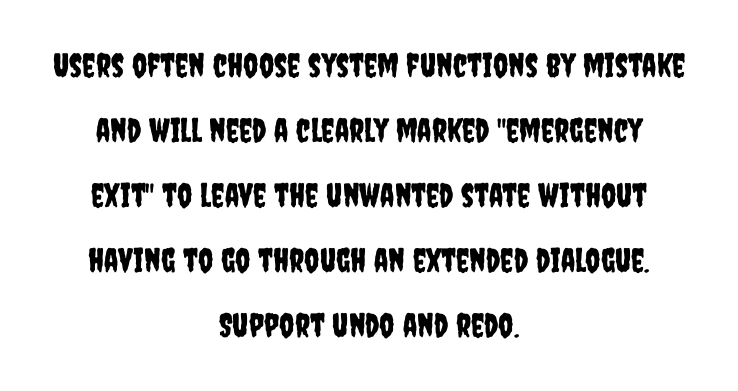
The axis of the letterforms is exactly vertical. The strip under each line holds only bare page. Stroke terminals: plain, sans-serif. Students, note that the glyphs here touch the page at normal intervals. Honestly, the rows look like they've been pulled way apart.
